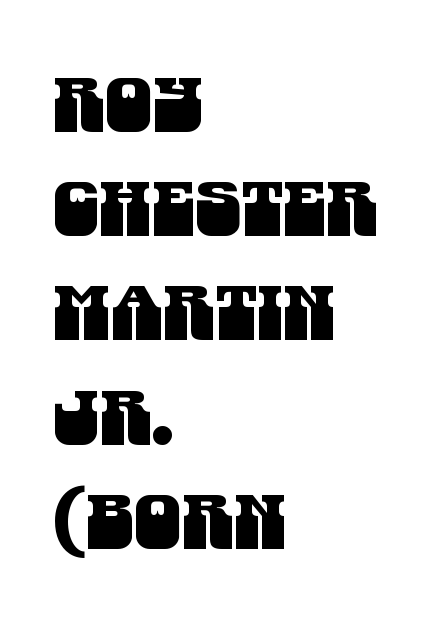
{"serif": "no", "width": "condensed", "stroke_contrast": "medium", "x_height": "large", "monospaced": "no", "underline": "no", "align": "left", "line_spacing": "normal", "line_spacing_ratio": 1.39, "letter_spacing": "normal", "letter_spacing_em": 0.0, "glyph_px": 75}
